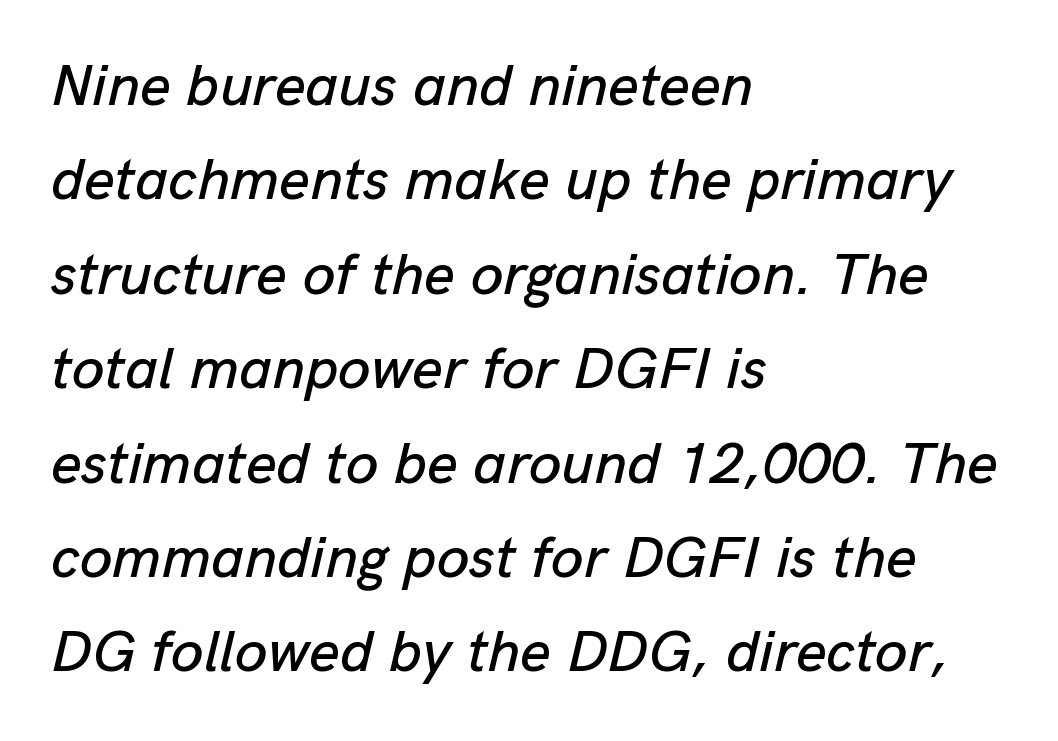
The image shows 59 px text type, italic (leaning right); set left-aligned, normal line spacing (1.6x), normal letter spacing, not underlined; low stroke contrast and a medium x-height.
